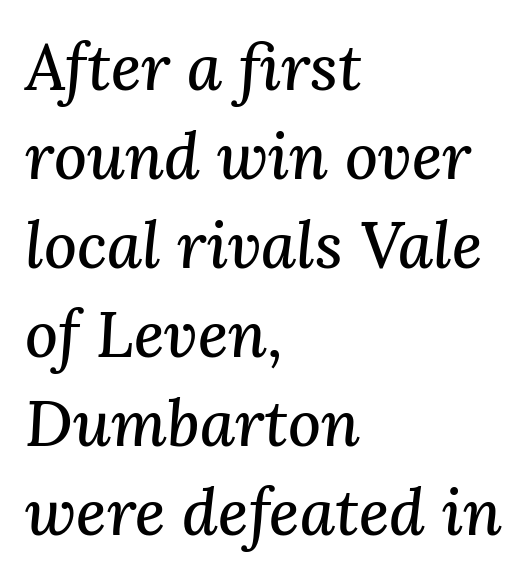
The image shows 64 px serif type, italic (leaning right); set left-aligned, normal line spacing (1.39x), normal letter spacing, not underlined; medium stroke contrast and a medium x-height.
